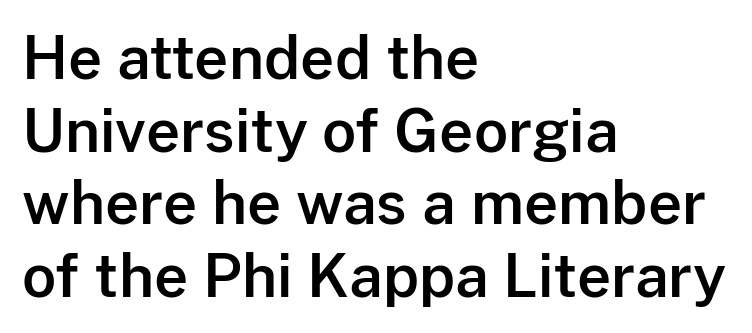
The rendering shows plain stroke endings on the letterforms — a sans-serif design. Every row of glyphs begins at an identical x-position on the left. Do the letters lean? They stand straight. Is the letter spacing exaggerated? No — it looks like the ordinary default. Has an underline been added? It has not. Spacing verdict: proportional, widths tailored to each character.
